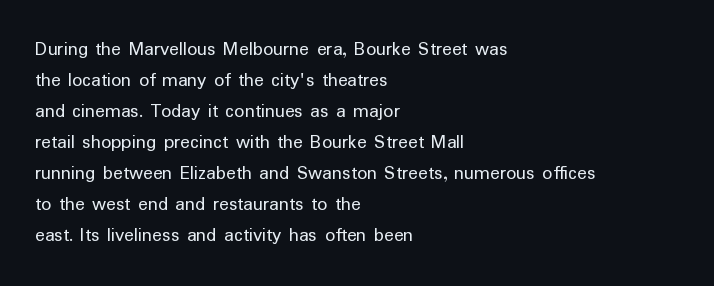
{"italic": "no", "bold": "no", "underline": "no", "align": "left", "line_spacing": "normal", "line_spacing_ratio": 1.55, "letter_spacing": "normal", "letter_spacing_em": 0.0, "glyph_px": 20}
